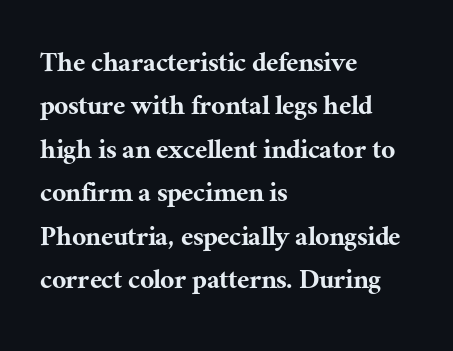
Q: Is the text italic (slanted)? A: No, it is upright.
Q: Is the typeface a serif or a sans-serif typeface? A: Serif.
Q: Is the text underlined? A: No.
Q: How is the paragraph aligned? A: Left-aligned.
Q: Is the spacing between letters normal or unusually wide? A: Normal.
Q: Is the spacing between lines tight, normal or loose? A: Normal.
Q: Width (condensed, normal, or wide)? A: Normal.
Q: Stroke contrast? A: Medium.
Q: x-height? A: Medium.
Q: Monospaced? A: No.
